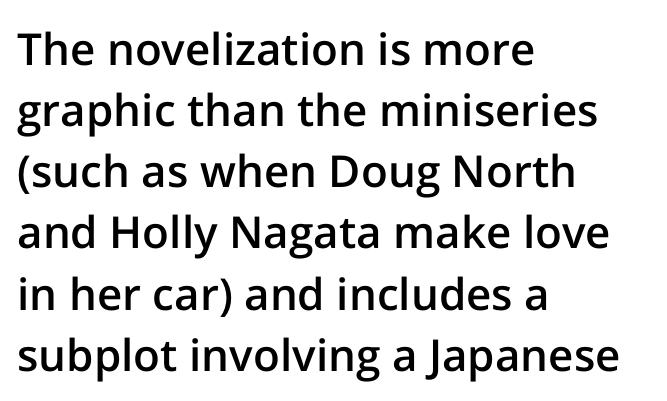
Inter-character spacing is left at the font's built-in metrics. Each letter keeps its own natural width here, so spacing adapts to shape. Whoever set this chose a conventional vertical rhythm. Horizontally, the lines are justified to the leading edge only. Has an underline been added? It has not. Tall strokes in this sample are plumb rather than angled.
